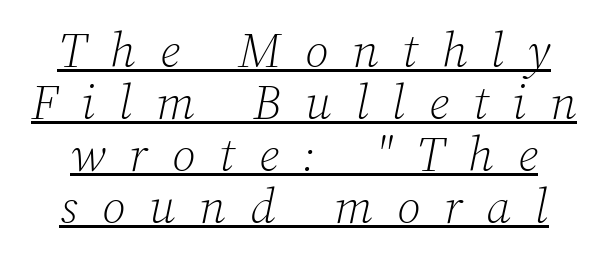
Q: Is the text bold? A: No.
Q: Is the text italic (slanted)? A: Yes, it leans right by about 12 degrees.
Q: Is the typeface a serif or a sans-serif typeface? A: Serif.
Q: Is the text underlined? A: Yes.
Q: How is the paragraph aligned? A: Centered.
Q: Is the spacing between letters normal or unusually wide? A: Unusually wide.
Q: Is the spacing between lines tight, normal or loose? A: Tight.
Q: Width (condensed, normal, or wide)? A: Normal.
Q: Stroke contrast? A: Low.
Q: x-height? A: Medium.
Q: Monospaced? A: No.
